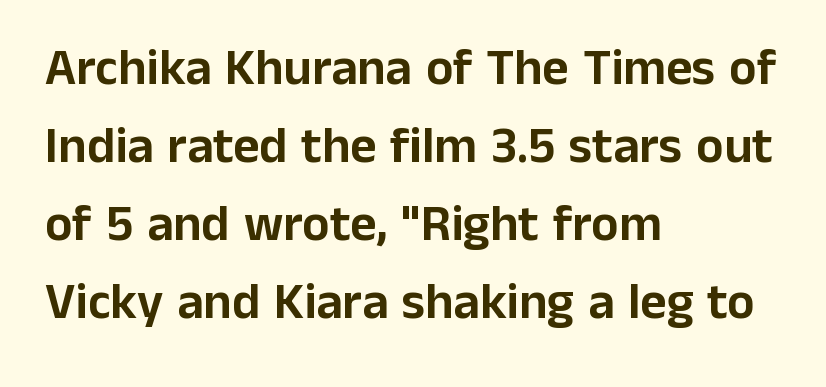
Honestly, the letter spacing is just normal — you wouldn't notice it. Is this a sans? Yes — the strokes have no serifs. The glyphs are unaccompanied by any horizontal stroke below them. The lines are quadded left. This sample has the flowing, uneven cadence of proportional lettering.
